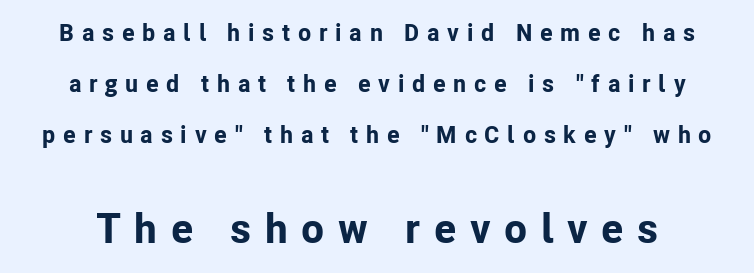
Thick stems and heavy bowls — unmistakably bold. In terms of letterform style, serifs are entirely absent. The face used here is proportionally spaced, like ordinary book or web type. The letters stand upright; this is a roman face.
